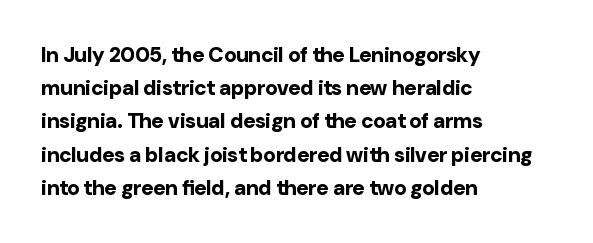
The font is running at its bold setting. Letters rest on an invisible, unmarked baseline. Students, note that the glyphs here touch the page at normal intervals. The rendering anchors every line to the left-hand side.
